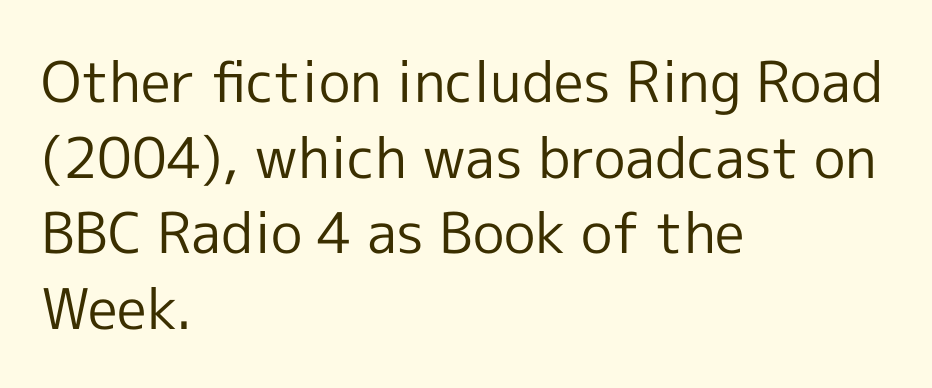
Q: Is the text bold? A: No.
Q: Is the text italic (slanted)? A: No, it is upright.
Q: Is the typeface a serif or a sans-serif typeface? A: Sans-serif.
Q: Is the text underlined? A: No.
Q: How is the paragraph aligned? A: Left-aligned.
Q: Is the spacing between letters normal or unusually wide? A: Normal.
Q: Is the spacing between lines tight, normal or loose? A: Normal.
Q: Width (condensed, normal, or wide)? A: Normal.
Q: x-height? A: Medium.
Q: Monospaced? A: No.
